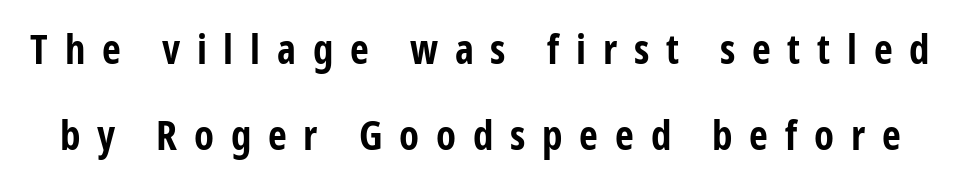
The passage shown stacks its lines with a broad gap. As a designer I'd log this as weight 700, bold. The type sits square on the baseline with zero lean. This sample uses expanded letter spacing, leaving extra air between glyphs. Looks like regular typesetting: each glyph gets only the width it needs.
